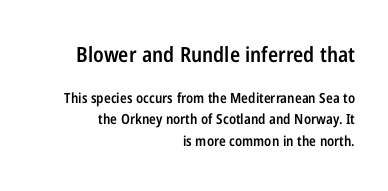
Q: Is the text bold? A: Semi-bold.
Q: Is the text italic (slanted)? A: No, it is upright.
Q: Is the text underlined? A: No.
Q: How is the paragraph aligned? A: Right-aligned.
Q: Is the spacing between letters normal or unusually wide? A: Normal.
Q: Is the spacing between lines tight, normal or loose? A: Normal.
Q: Which block of text is set in a larger size, the first (top) or the second (bottom)? A: The first (top) one.
